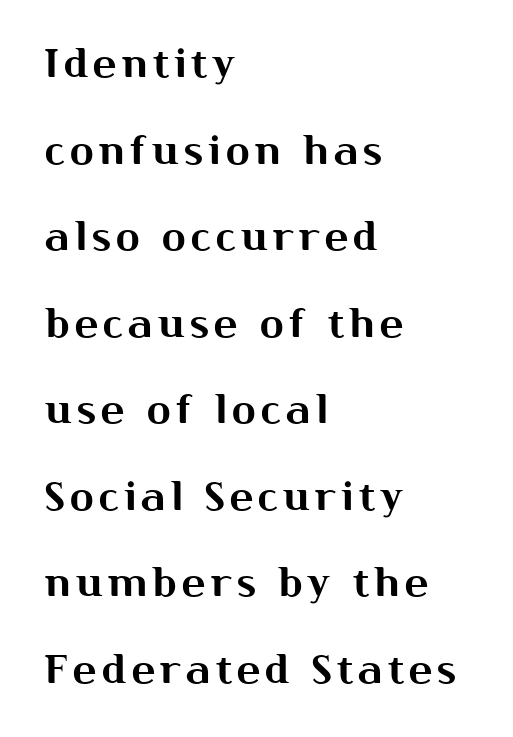
{"serif": "no", "italic": "no", "width": "normal", "stroke_contrast": "medium", "x_height": "medium", "monospaced": "no", "underline": "no", "align": "left", "line_spacing": "loose", "line_spacing_ratio": 2.22, "glyph_px": 39}
